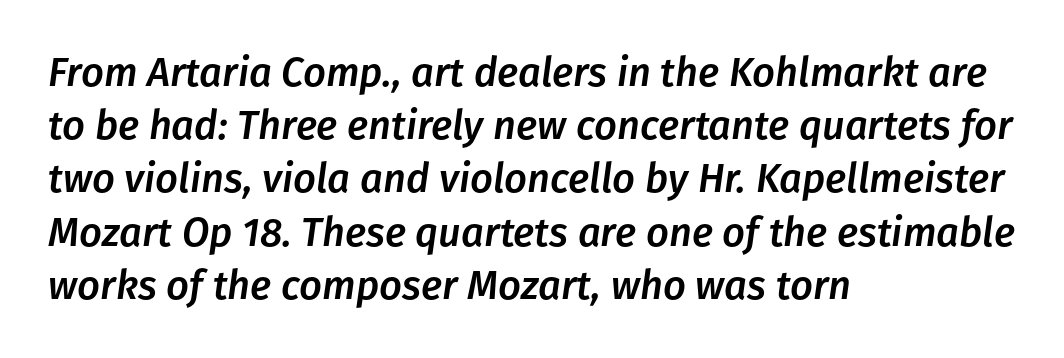
{"italic": "yes", "lean": "right", "slant_degrees": 8, "width": "normal", "stroke_contrast": "low", "x_height": "medium", "monospaced": "no", "underline": "no", "align": "left", "line_spacing": "normal", "line_spacing_ratio": 1.33, "letter_spacing": "normal", "letter_spacing_em": 0.0, "glyph_px": 40}
